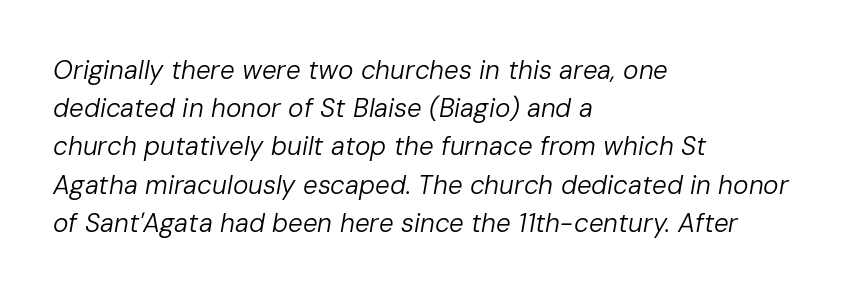
The image shows 26 px text type, italic (leaning right); set left-aligned, normal line spacing (1.47x), normal letter spacing, not underlined.
